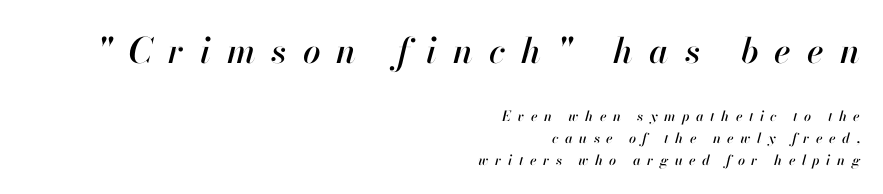
{"italic": "yes", "lean": "right", "slant_degrees": 13, "width": "normal", "stroke_contrast": "high", "x_height": "small", "monospaced": "no", "underline": "no", "align": "right", "line_spacing": "normal", "line_spacing_ratio": 1.55, "letter_spacing": "wide", "letter_spacing_em": 0.46, "larger_block": "first", "size_ratio": 2.5, "glyph_px": 35}
